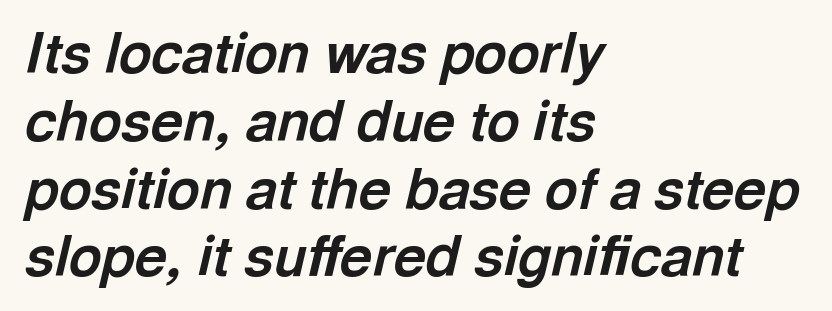
The font is running at its bold setting. Designer's note — italics engaged. These lines keep a tight, regular rhythm from letter to letter. Horizontal alignment here is leftward, the default for most running prose. Is this a fixed-width face? No — the glyphs have proportional, varying widths. Nobody drew a line under any word here.
